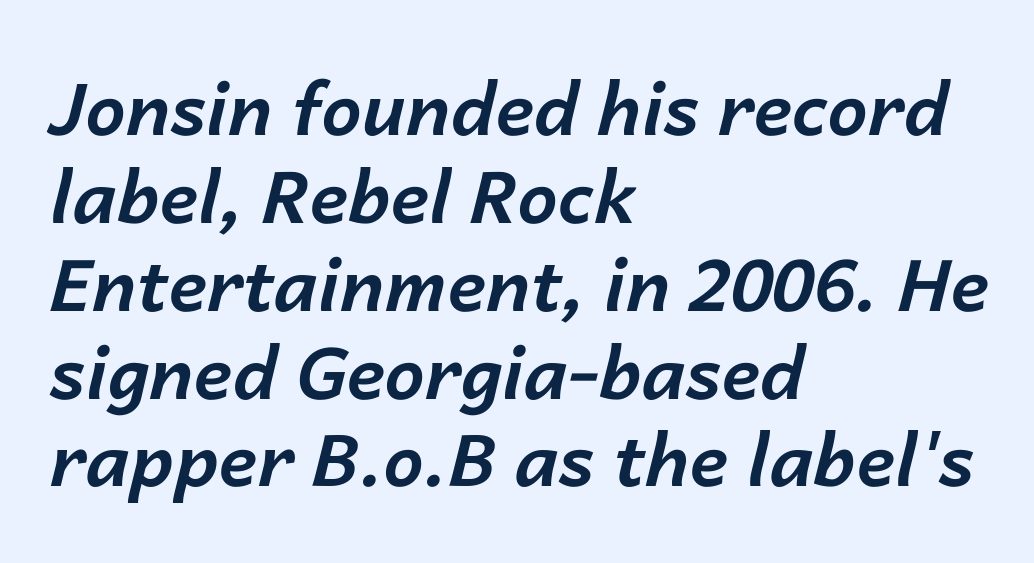
Note the varied advance widths — an 'i' is clearly narrower than an 'm'. The rendering keeps characters at their native spacing. Is the type slanted? Yes — the strokes lean at a clear angle. Is the block centered? No — it sits flush against the left margin. Descender tails drop into unmarked territory. The glyphs have the mass of a bold cut.
